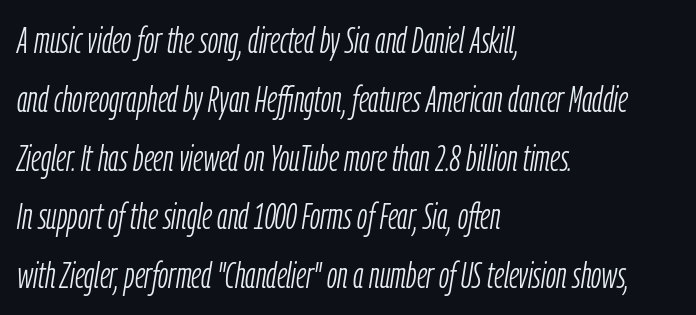
The face used here is proportionally spaced, like ordinary book or web type. The text block is weighted toward the left margin, trailing off unevenly rightward. Tall strokes in this sample are angled rather than plumb. This is not heavy type; no bold has been used. Nobody drew a line under any word here.
